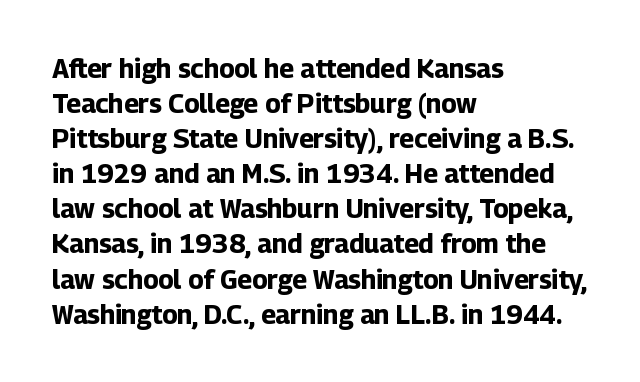
{"italic": "no", "bold": "yes", "underline": "no", "align": "left", "line_spacing": "normal", "line_spacing_ratio": 1.35, "letter_spacing": "normal", "letter_spacing_em": 0.0, "glyph_px": 26}
